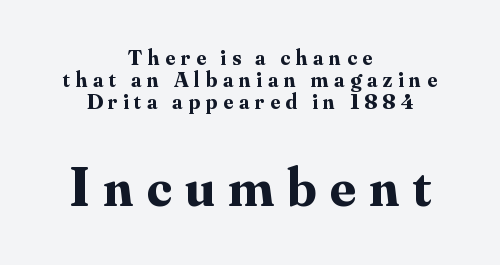
These words are printed bold, with thick strokes throughout. Top chunk: small. Bottom chunk: large. Inter-character spacing is expanded well beyond the font's built-in metrics. The characters display serif detailing at their extremities.
